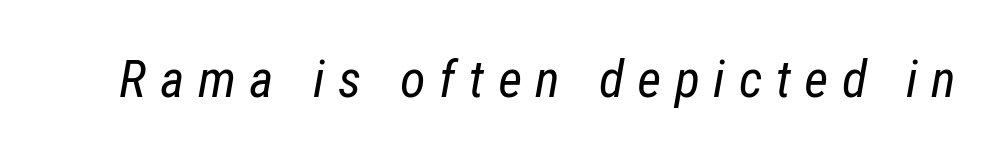
Nobody drew a line under any word here. Letter spacing: wide. The letters look calm and open, with moderate or lighter stems. Looks like regular typesetting: each glyph gets only the width it needs.
